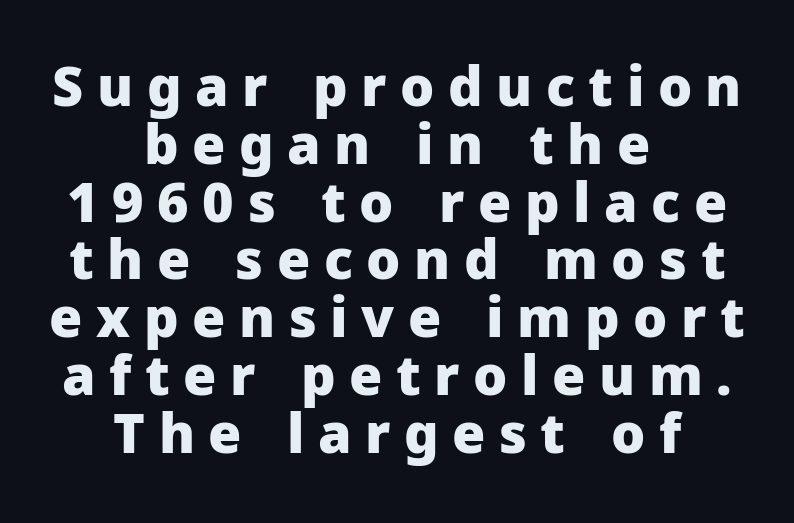
A typesetter would call this leading minimal, almost set solid. The letters are spread apart with noticeably loose tracking. Set as a true bold cut, around the 700 mark. Nothing sits at the stroke ends, so this counts as sans-serif. Spacing verdict: proportional, widths tailored to each character.
